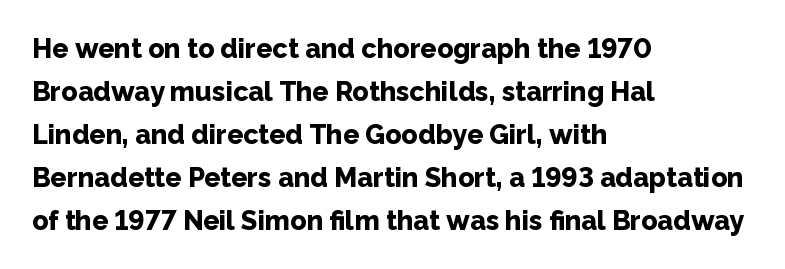
{"italic": "no", "bold": "yes", "underline": "no", "align": "left", "line_spacing": "normal", "line_spacing_ratio": 1.59, "letter_spacing": "normal", "letter_spacing_em": 0.0, "glyph_px": 27}
